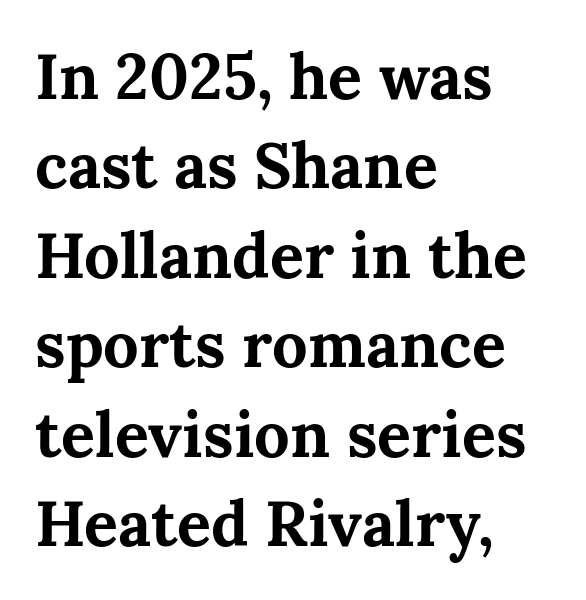
The image shows 63 px bold serif type, upright; set left-aligned, normal line spacing (1.42x), normal letter spacing, not underlined; medium stroke contrast and a medium x-height.
